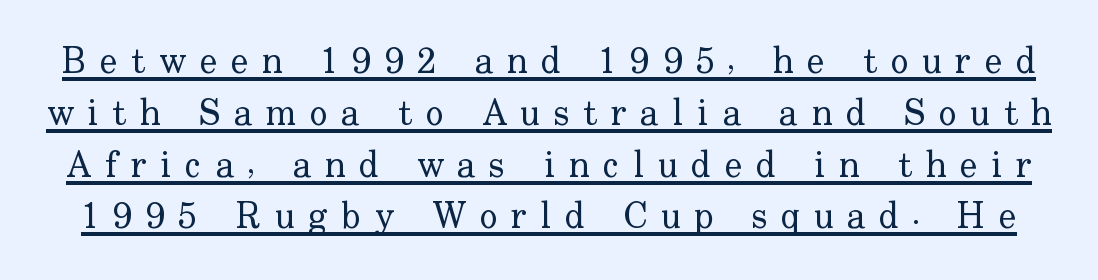
The image shows 37 px regular-weight serif type, upright; set normal line spacing (1.4x), unusually wide letter spacing (+0.37 em), underlined; low stroke contrast and a small x-height.
